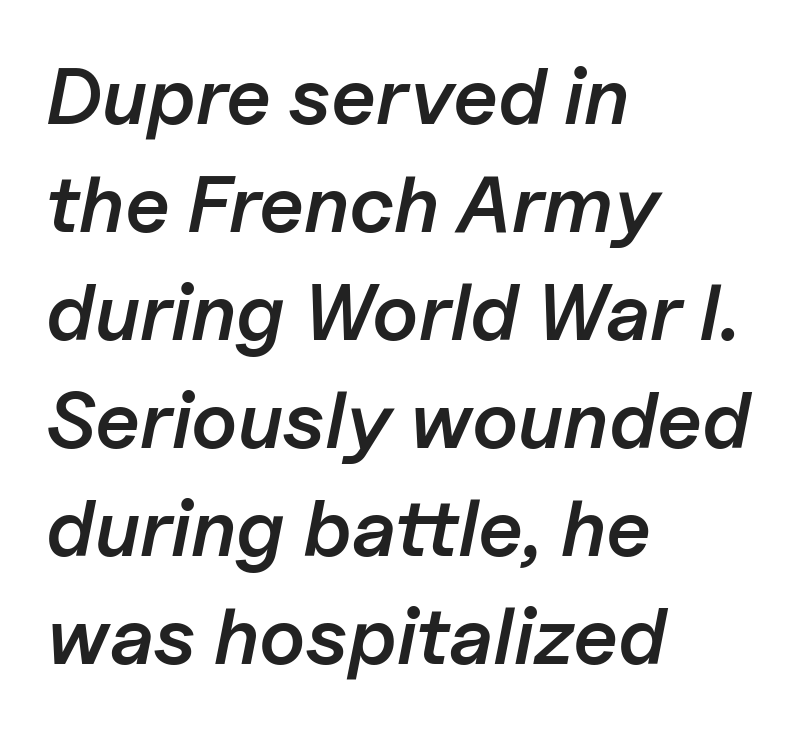
Q: Is the text bold? A: Semi-bold.
Q: Is the text italic (slanted)? A: Yes, it leans right by about 11 degrees.
Q: Is the text underlined? A: No.
Q: How is the paragraph aligned? A: Left-aligned.
Q: Is the spacing between letters normal or unusually wide? A: Normal.
Q: Is the spacing between lines tight, normal or loose? A: Normal.
Q: Width (condensed, normal, or wide)? A: Normal.
Q: Stroke contrast? A: Low.
Q: x-height? A: Medium.
Q: Monospaced? A: No.
